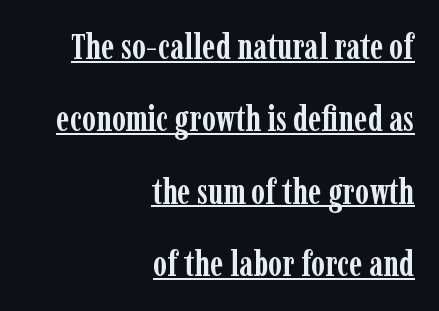
{"serif": "yes", "italic": "no", "bold": "yes", "weight": "semibold", "width": "condensed", "stroke_contrast": "low", "x_height": "medium", "monospaced": "no", "underline": "yes", "align": "right", "line_spacing": "loose", "line_spacing_ratio": 2.07, "letter_spacing": "normal", "letter_spacing_em": 0.0, "glyph_px": 35}
